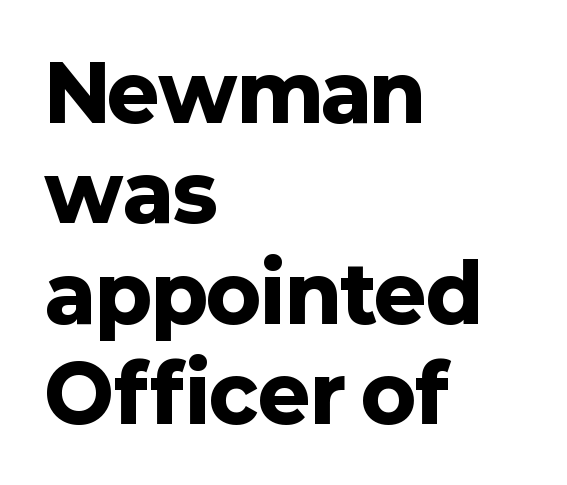
The tracking reads as untouched default to a designer's eye. The strip under each line holds only bare page. Varying glyph widths throughout — classic text-font behaviour. These lines were composed using upright roman letters.
